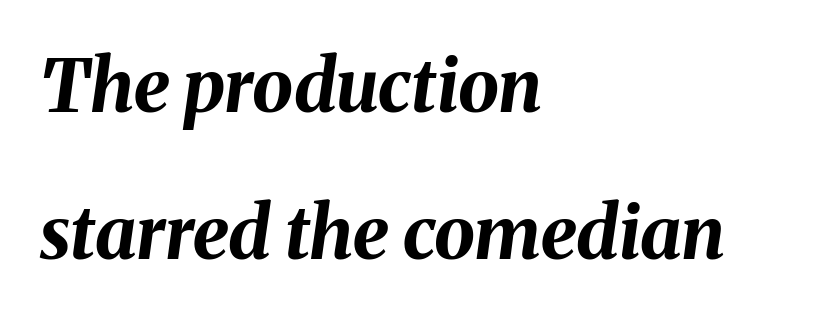
{"italic": "yes", "lean": "right", "slant_degrees": 8, "bold": "yes", "weight": "bold", "width": "normal", "stroke_contrast": "medium", "x_height": "medium", "monospaced": "no", "underline": "no", "align": "left", "line_spacing": "loose", "line_spacing_ratio": 2.01, "letter_spacing": "normal", "letter_spacing_em": 0.0, "glyph_px": 73}
